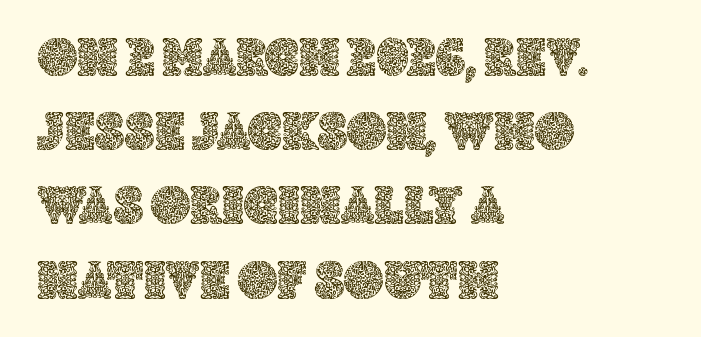
Q: Is the text italic (slanted)? A: No, it is upright.
Q: Is the text underlined? A: No.
Q: How is the paragraph aligned? A: Left-aligned.
Q: Is the spacing between letters normal or unusually wide? A: Normal.
Q: Is the spacing between lines tight, normal or loose? A: Normal.
Q: Width (condensed, normal, or wide)? A: Normal.
Q: x-height? A: Large.
Q: Monospaced? A: No.
